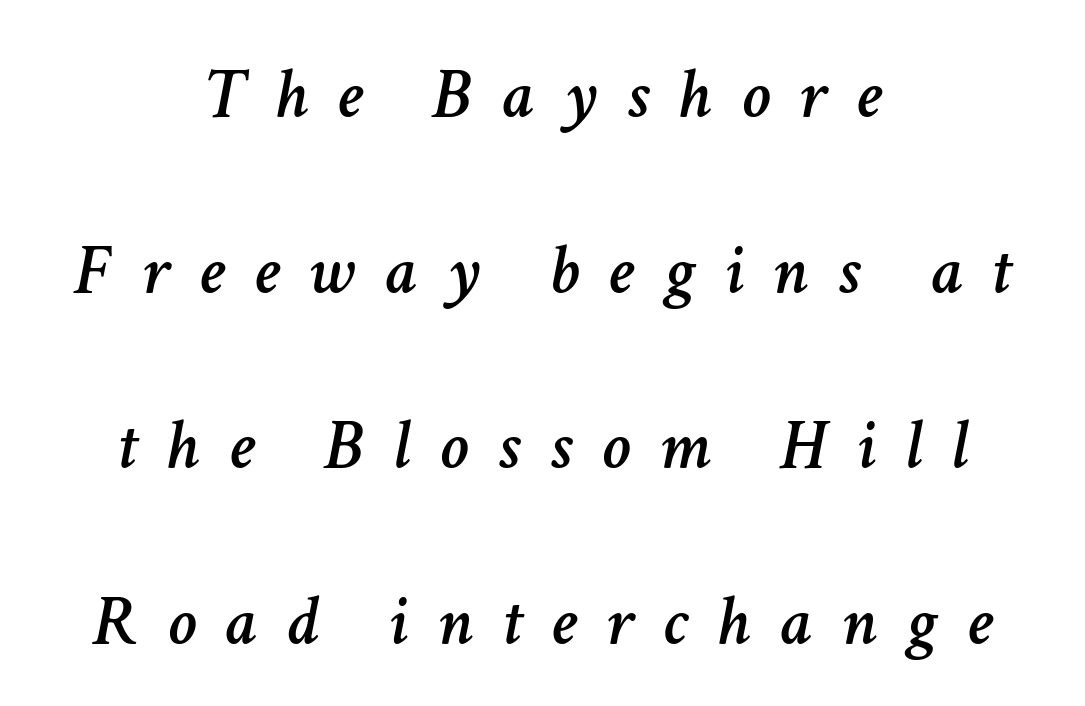
Q: Is the text italic (slanted)? A: Yes, it leans right by about 11 degrees.
Q: Is the text underlined? A: No.
Q: How is the paragraph aligned? A: Centered.
Q: Is the spacing between letters normal or unusually wide? A: Unusually wide.
Q: Is the spacing between lines tight, normal or loose? A: Loose.
Q: Width (condensed, normal, or wide)? A: Normal.
Q: Stroke contrast? A: Low.
Q: x-height? A: Medium.
Q: Monospaced? A: No.
